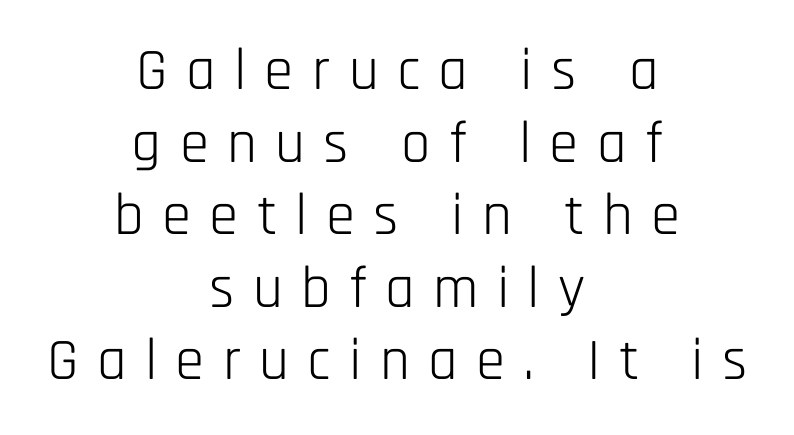
Q: Is the text bold? A: No.
Q: Is the text italic (slanted)? A: No, it is upright.
Q: Is the typeface a serif or a sans-serif typeface? A: Sans-serif.
Q: Is the text underlined? A: No.
Q: How is the paragraph aligned? A: Centered.
Q: Is the spacing between letters normal or unusually wide? A: Unusually wide.
Q: Width (condensed, normal, or wide)? A: Condensed.
Q: Stroke contrast? A: Low.
Q: x-height? A: Large.
Q: Monospaced? A: No.
